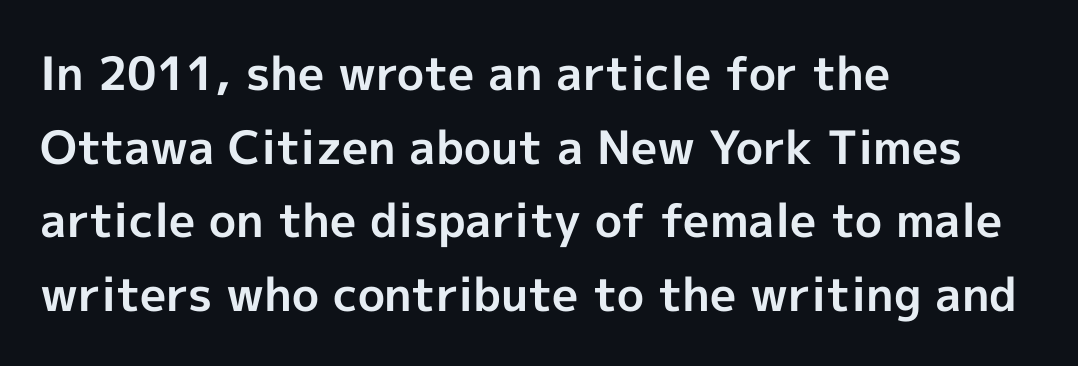
Q: Is the text bold? A: Yes.
Q: Is the text italic (slanted)? A: No, it is upright.
Q: Is the typeface a serif or a sans-serif typeface? A: Sans-serif.
Q: Is the text underlined? A: No.
Q: How is the paragraph aligned? A: Left-aligned.
Q: Is the spacing between letters normal or unusually wide? A: Normal.
Q: Is the spacing between lines tight, normal or loose? A: Normal.
Q: Width (condensed, normal, or wide)? A: Normal.
Q: x-height? A: Medium.
Q: Monospaced? A: No.
